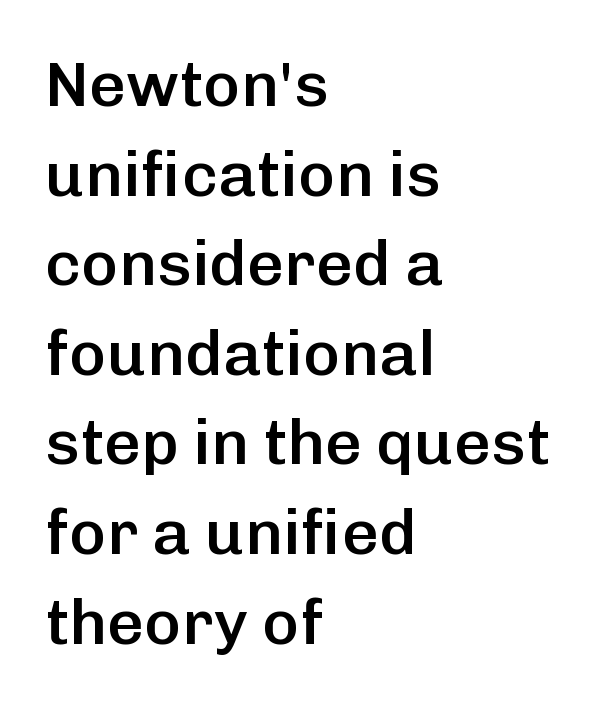
Q: Is the text bold? A: Semi-bold.
Q: Is the text italic (slanted)? A: No, it is upright.
Q: Is the typeface a serif or a sans-serif typeface? A: Sans-serif.
Q: Is the text underlined? A: No.
Q: How is the paragraph aligned? A: Left-aligned.
Q: Is the spacing between letters normal or unusually wide? A: Normal.
Q: Is the spacing between lines tight, normal or loose? A: Normal.
Q: Width (condensed, normal, or wide)? A: Normal.
Q: Stroke contrast? A: Low.
Q: x-height? A: Medium.
Q: Monospaced? A: No.
